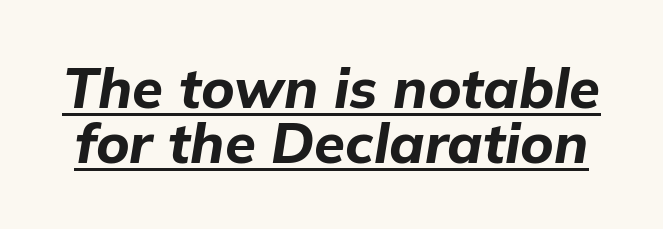
Chunky letters — that's bold for sure. This is oblique type, the kind used for emphasis or titles. Each word holds together tightly as a unit, with standard inter-letter gaps. These lines are rendered in a variable-pitch font. Compared with undecorated copy, this sample adds a rule below the words.
